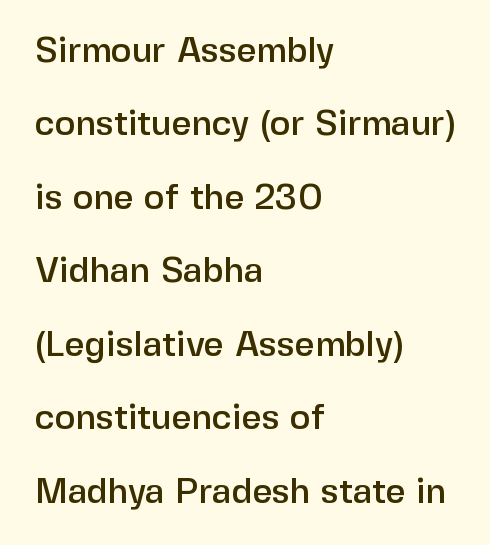
{"serif": "no", "italic": "no", "width": "normal", "stroke_contrast": "low", "x_height": "medium", "monospaced": "no", "underline": "no", "align": "left", "line_spacing": "loose", "line_spacing_ratio": 2.1, "letter_spacing": "normal", "letter_spacing_em": 0.0, "glyph_px": 35}
